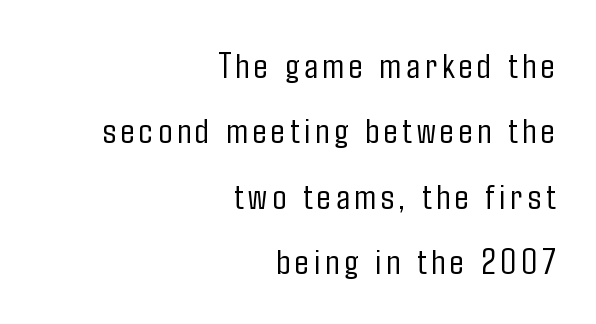
Q: Is the text bold? A: No.
Q: Is the text italic (slanted)? A: No, it is upright.
Q: Is the typeface a serif or a sans-serif typeface? A: Sans-serif.
Q: Is the text underlined? A: No.
Q: How is the paragraph aligned? A: Right-aligned.
Q: Width (condensed, normal, or wide)? A: Condensed.
Q: Stroke contrast? A: Low.
Q: x-height? A: Medium.
Q: Monospaced? A: No.
